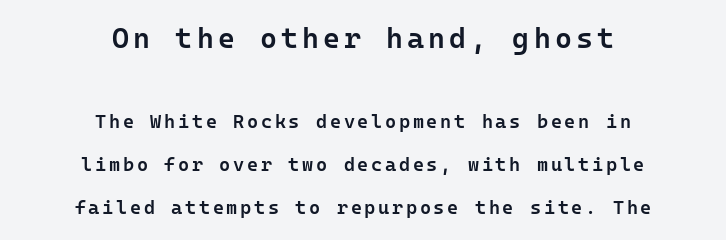
Q: Is the text bold? A: Semi-bold.
Q: Is the text italic (slanted)? A: No, it is upright.
Q: Is the typeface a serif or a sans-serif typeface? A: Sans-serif.
Q: Is the text underlined? A: No.
Q: How is the paragraph aligned? A: Centered.
Q: Is the spacing between lines tight, normal or loose? A: Loose.
Q: Which block of text is set in a larger size, the first (top) or the second (bottom)? A: The first (top) one.
Q: Width (condensed, normal, or wide)? A: Normal.
Q: Stroke contrast? A: Low.
Q: x-height? A: Medium.
Q: Monospaced? A: Yes.
